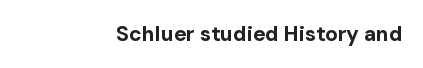
{"italic": "no", "bold": "yes", "underline": "no", "align": "right", "letter_spacing": "normal", "letter_spacing_em": 0.0, "glyph_px": 21}
